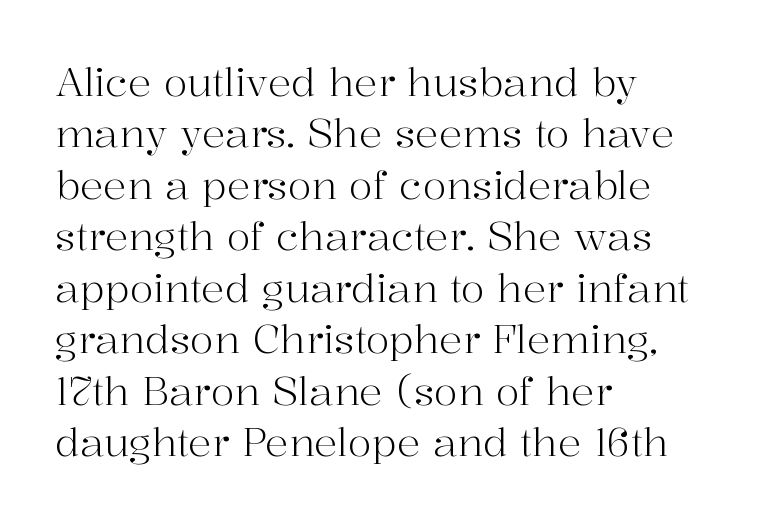
{"serif": "yes", "italic": "no", "bold": "no", "weight": "light", "width": "normal", "stroke_contrast": "high", "x_height": "medium", "monospaced": "no", "underline": "no", "align": "left", "line_spacing": "normal", "line_spacing_ratio": 1.32, "letter_spacing": "normal", "letter_spacing_em": 0.0, "glyph_px": 39}
